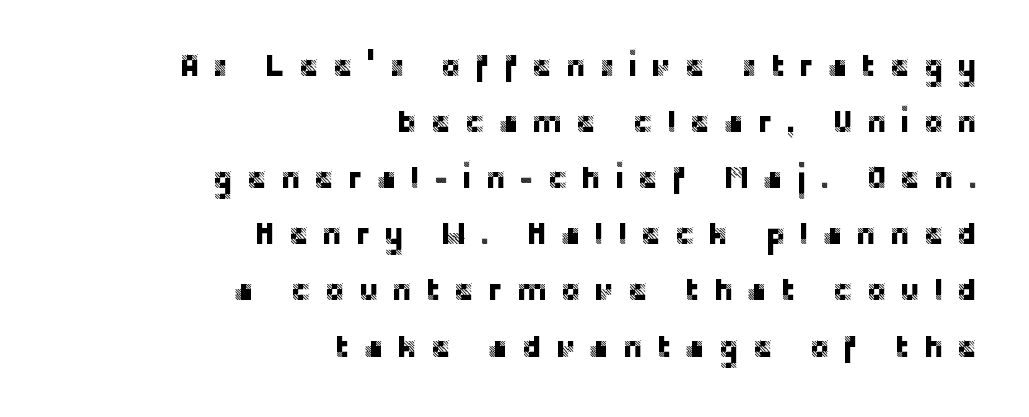
The image shows 31 px sans-serif type, upright; set right-aligned, line spacing 1.81x, unusually wide letter spacing (+0.42 em), not underlined; low stroke contrast and a large x-height.
